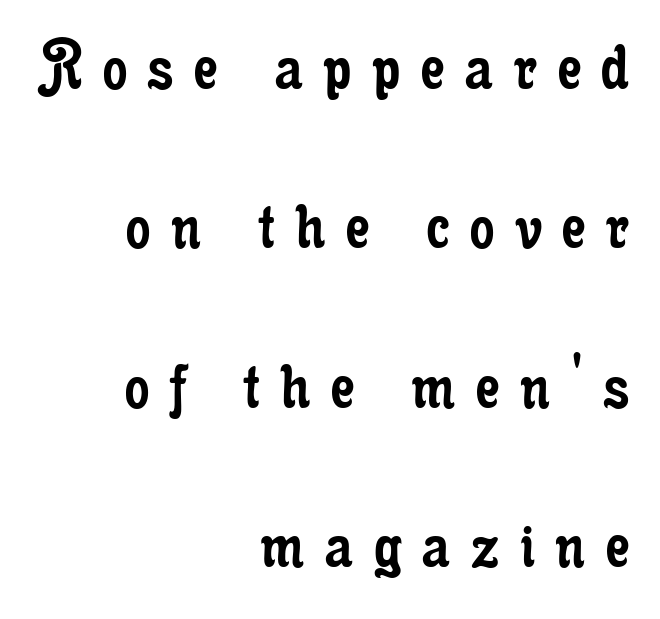
{"serif": "yes", "italic": "no", "bold": "no", "weight": "regular", "width": "condensed", "stroke_contrast": "low", "x_height": "small", "monospaced": "no", "underline": "no", "align": "right", "line_spacing": "loose", "line_spacing_ratio": 2.07, "letter_spacing": "wide", "letter_spacing_em": 0.27, "glyph_px": 77}
